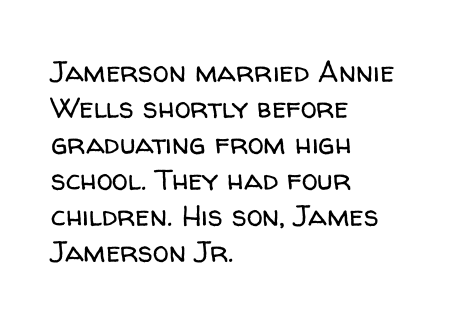
{"serif": "no", "italic": "no", "bold": "no", "weight": "regular", "width": "normal", "stroke_contrast": "low", "x_height": "medium", "monospaced": "no", "underline": "no", "align": "left", "line_spacing_ratio": 1.24, "letter_spacing": "normal", "letter_spacing_em": 0.0, "glyph_px": 29}
